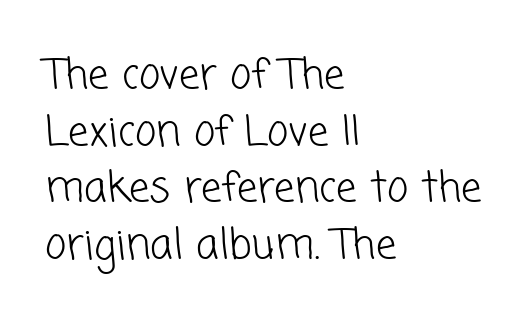
{"serif": "no", "bold": "no", "weight": "light", "width": "normal", "stroke_contrast": "low", "x_height": "medium", "monospaced": "no", "underline": "no", "align": "left", "line_spacing": "normal", "line_spacing_ratio": 1.38, "letter_spacing": "normal", "letter_spacing_em": 0.0, "glyph_px": 41}
